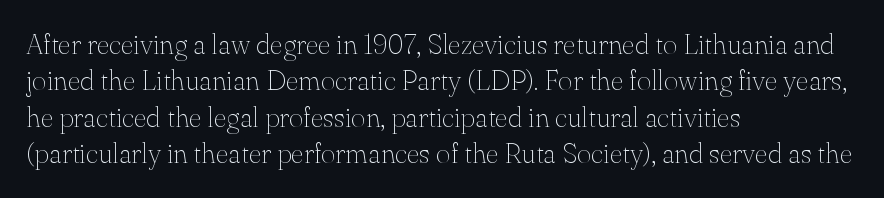
The image shows 28 px thin serif type, upright; set left-aligned, normal line spacing (1.3x), normal letter spacing, not underlined; medium stroke contrast and a small x-height.
